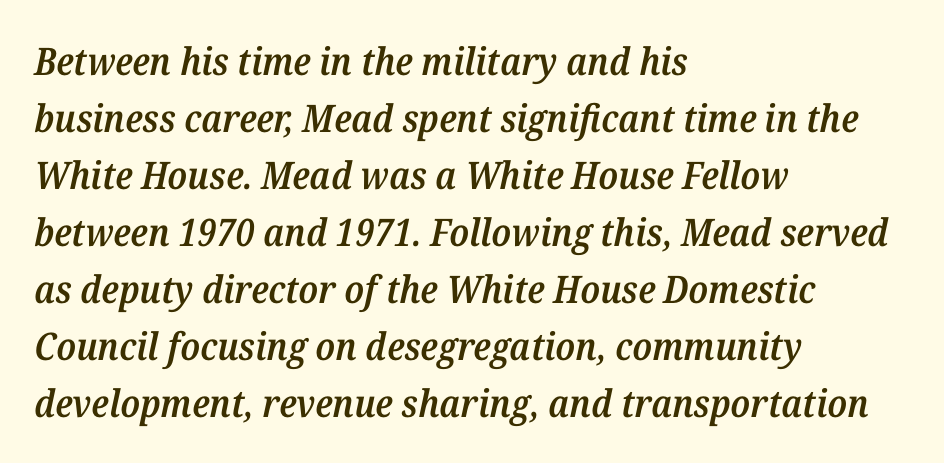
{"serif": "yes", "italic": "yes", "lean": "right", "slant_degrees": 12, "bold": "semi", "weight": "semibold", "width": "normal", "stroke_contrast": "medium", "x_height": "medium", "monospaced": "no", "underline": "no", "align": "left", "line_spacing": "normal", "line_spacing_ratio": 1.5, "letter_spacing": "normal", "letter_spacing_em": 0.0, "glyph_px": 38}
